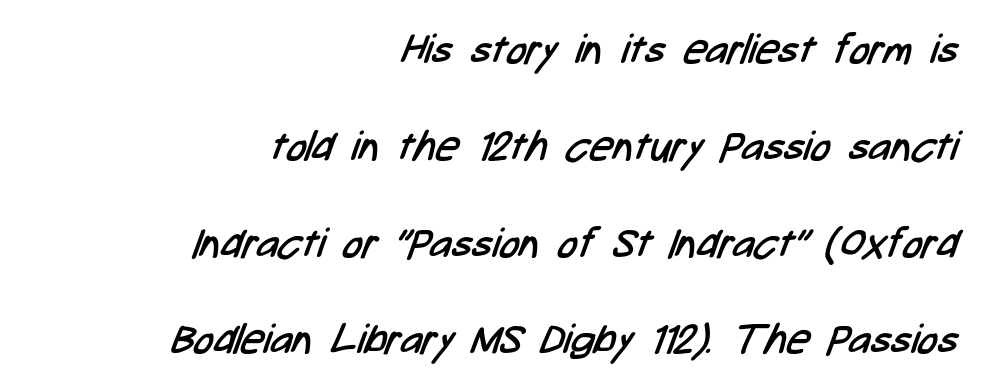
{"serif": "no", "bold": "no", "weight": "regular", "width": "condensed", "stroke_contrast": "low", "x_height": "medium", "monospaced": "no", "underline": "no", "align": "right", "line_spacing": "loose", "line_spacing_ratio": 2.36, "letter_spacing": "normal", "letter_spacing_em": 0.0, "glyph_px": 41}
